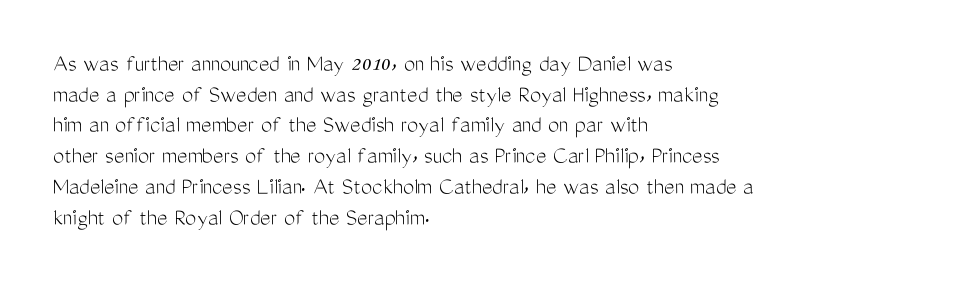
{"italic": "no", "bold": "no", "underline": "no", "align": "left", "line_spacing_ratio": 1.23, "letter_spacing": "normal", "letter_spacing_em": 0.0, "glyph_px": 25}
